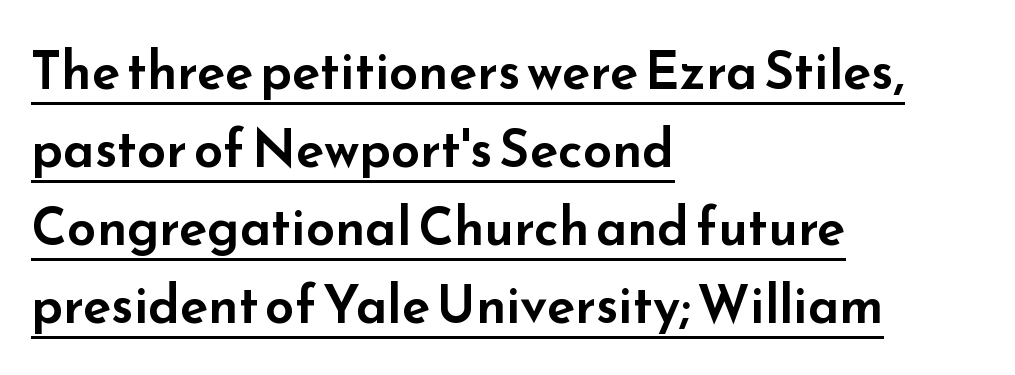
{"serif": "no", "italic": "no", "width": "wide", "stroke_contrast": "low", "x_height": "small", "monospaced": "no", "underline": "yes", "align": "left", "line_spacing": "normal", "line_spacing_ratio": 1.5, "letter_spacing": "normal", "letter_spacing_em": 0.0, "glyph_px": 52}
